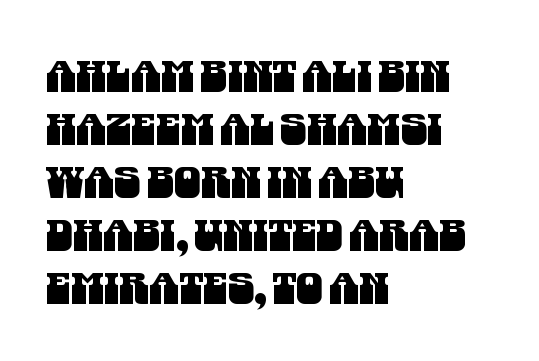
Descenders are the only things crossing below the line. The paragraph shown leans on its left margin. Looks like regular typesetting: each glyph gets only the width it needs. Is this a sans? Yes — the strokes have no serifs. The letterforms sit shoulder to shoulder at normal distance.
